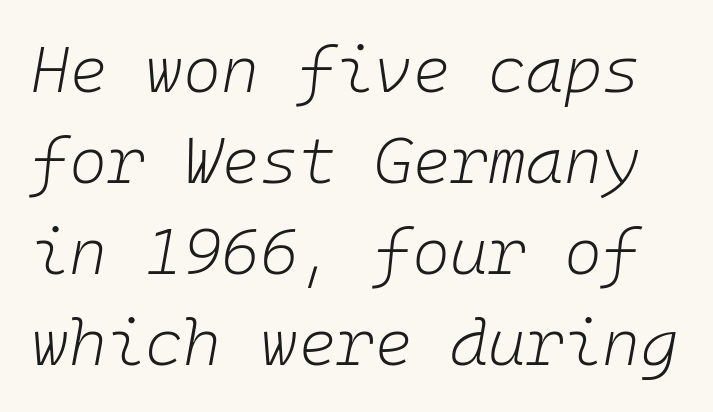
The image shows 65 px light type, italic (leaning right), monospaced; set normal line spacing (1.4x), normal letter spacing, not underlined; low stroke contrast and a medium x-height.
